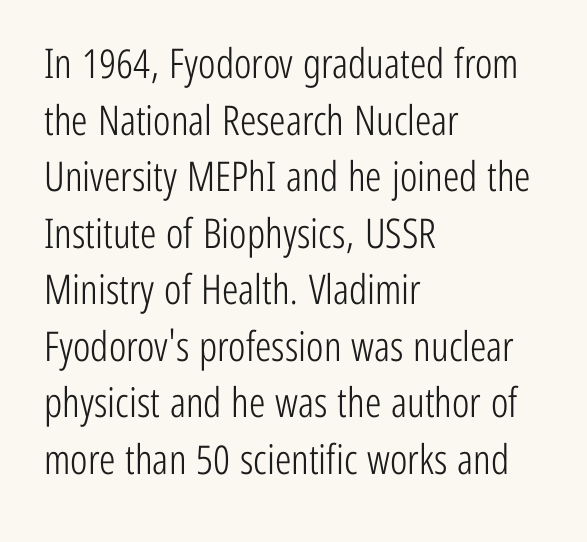
The foot of each line stays bare and open. The setting favours the left margin, as ordinary paragraphs usually do. Think of a printed novel: that variable character pitch is what you see here. This is roman type, the default non-slanted kind.
